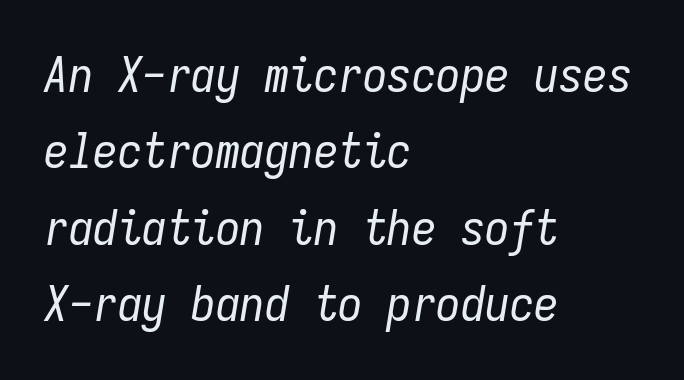
{"italic": "yes", "lean": "right", "slant_degrees": 9, "bold": "no", "weight": "regular", "width": "condensed", "stroke_contrast": "low", "x_height": "medium", "monospaced": "yes", "underline": "no", "align": "left", "line_spacing": "normal", "line_spacing_ratio": 1.56, "letter_spacing": "normal", "letter_spacing_em": 0.0, "glyph_px": 49}
